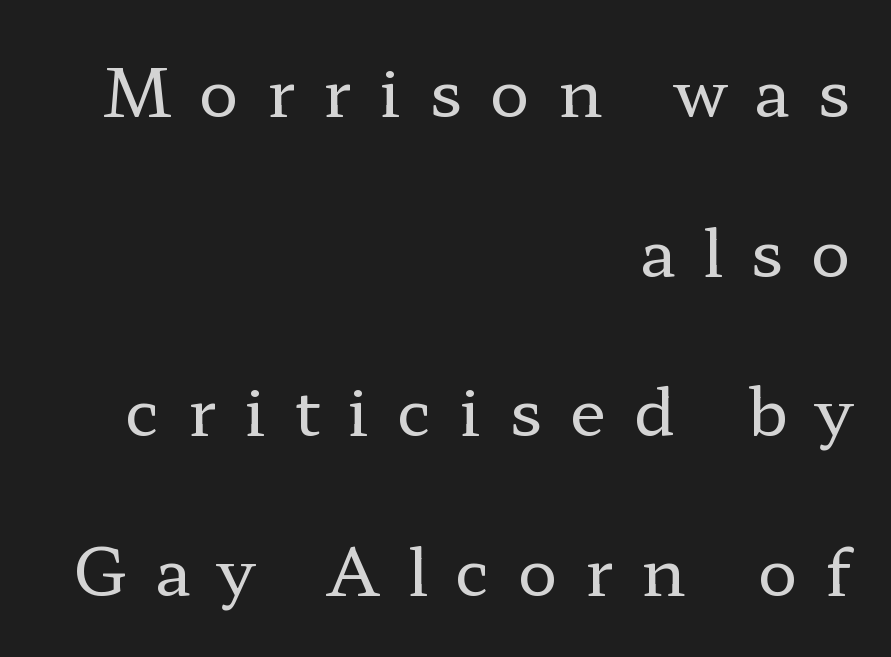
{"serif": "yes", "italic": "no", "bold": "no", "weight": "regular", "width": "wide", "stroke_contrast": "low", "x_height": "medium", "monospaced": "no", "underline": "no", "align": "right", "line_spacing": "loose", "line_spacing_ratio": 2.42, "letter_spacing": "wide", "letter_spacing_em": 0.42, "glyph_px": 66}
